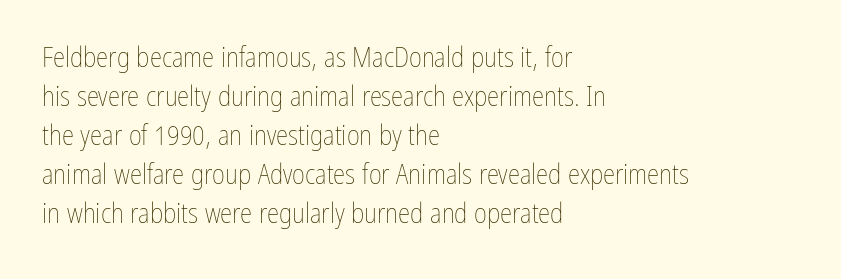
The image shows 28 px thin, condensed type, upright; set left-aligned, normal line spacing (1.39x), normal letter spacing, not underlined; low stroke contrast and a medium x-height.
